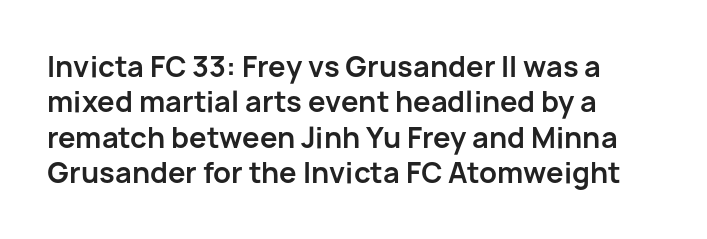
Q: Is the text bold? A: Yes.
Q: Is the text italic (slanted)? A: No, it is upright.
Q: Is the typeface a serif or a sans-serif typeface? A: Sans-serif.
Q: Is the text underlined? A: No.
Q: How is the paragraph aligned? A: Left-aligned.
Q: Is the spacing between letters normal or unusually wide? A: Normal.
Q: Is the spacing between lines tight, normal or loose? A: Normal.
Q: Width (condensed, normal, or wide)? A: Normal.
Q: Stroke contrast? A: Low.
Q: x-height? A: Medium.
Q: Monospaced? A: No.
